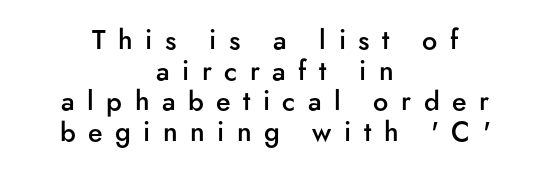
You can tell it's not italic because the verticals are truly vertical. Notice the strokes are somewhat thickened but not fully heavy: this is a semibold. Tightly led — the rows are bunched. Nobody drew a line under any word here.
